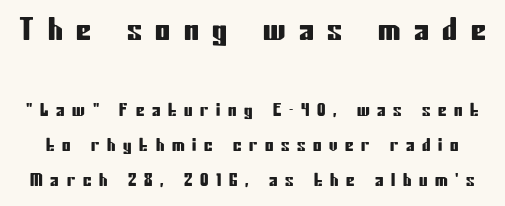
The image shows 30 px condensed sans-serif type, upright; set loose line spacing (2.06x), unusually wide letter spacing (+0.45 em), not underlined; the first (top) block is 1.76x larger; low stroke contrast and a medium x-height.
